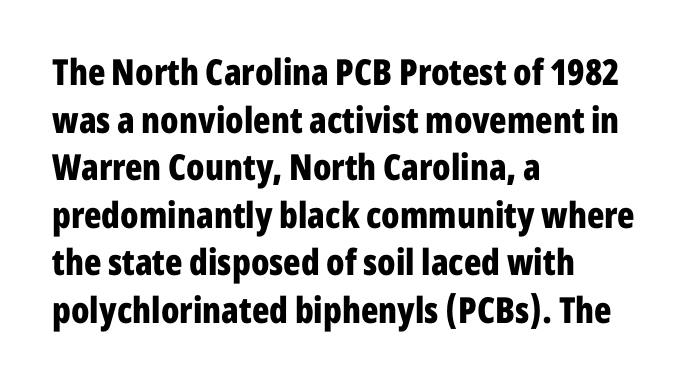
{"serif": "no", "italic": "no", "bold": "yes", "weight": "bold", "width": "condensed", "stroke_contrast": "low", "x_height": "medium", "monospaced": "no", "underline": "no", "align": "left", "line_spacing": "normal", "line_spacing_ratio": 1.32, "letter_spacing": "normal", "letter_spacing_em": 0.0, "glyph_px": 36}
